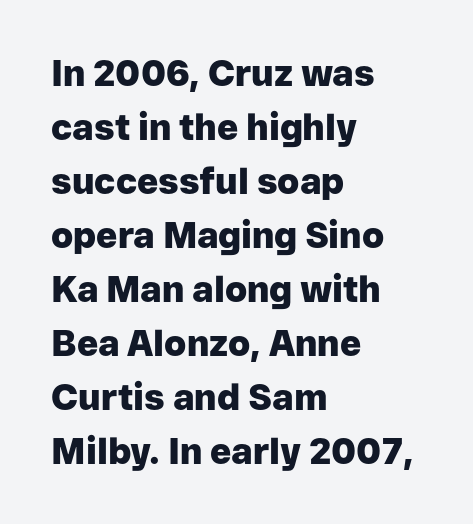
{"serif": "no", "italic": "no", "bold": "yes", "weight": "heavy", "width": "normal", "stroke_contrast": "low", "x_height": "medium", "monospaced": "no", "underline": "no", "align": "left", "line_spacing": "normal", "line_spacing_ratio": 1.5, "letter_spacing": "normal", "letter_spacing_em": 0.0, "glyph_px": 36}
